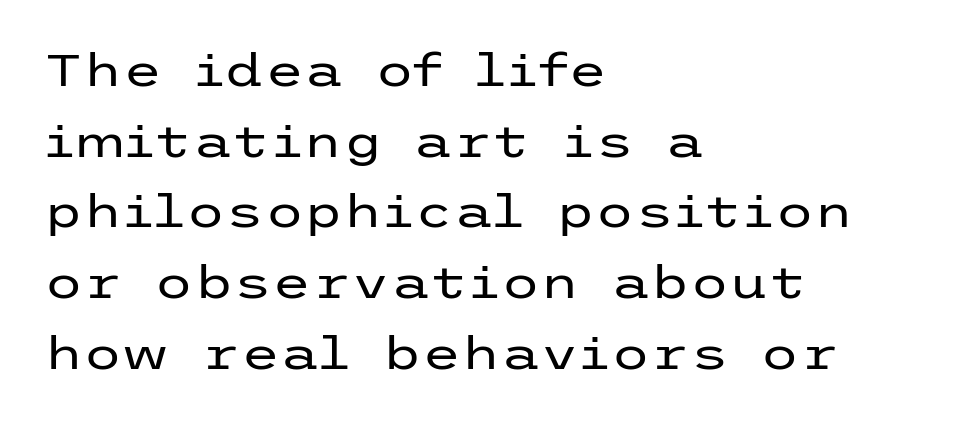
The image shows 45 px regular-weight, wide sans-serif type, upright; set left-aligned, normal line spacing (1.57x), normal letter spacing, not underlined; low stroke contrast and a medium x-height.
